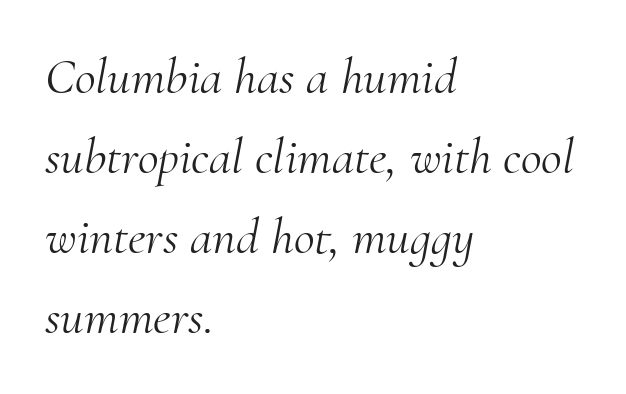
An italicized treatment has been applied to the whole sample. The face used here is rendered with its standard letterfit. The letterforms sit at book weight or below. The text block is weighted toward the left margin, trailing off unevenly rightward. Just letters on the line, the space beneath them empty.
